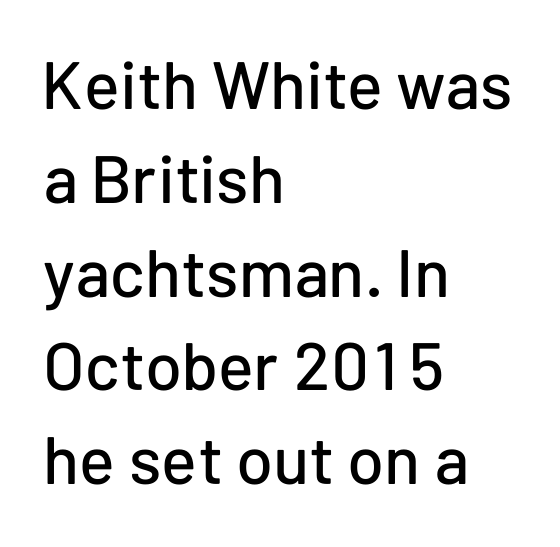
A typesetter would call this zero additional tracking. Is there much room between lines? A standard amount, neither cramped nor airy. You could not count columns in this text — the font is proportionally spaced. The specimen omits any rule beneath the text block's lines. This rendering uses left alignment, leaving the right contour irregular.
